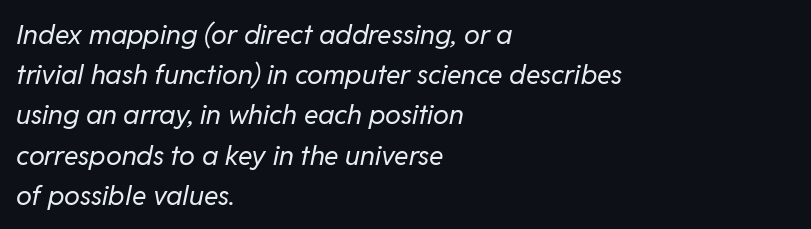
{"italic": "yes", "lean": "right", "slant_degrees": 11, "bold": "no", "underline": "no", "align": "left", "line_spacing": "normal", "line_spacing_ratio": 1.49, "letter_spacing": "normal", "letter_spacing_em": 0.0, "glyph_px": 27}
